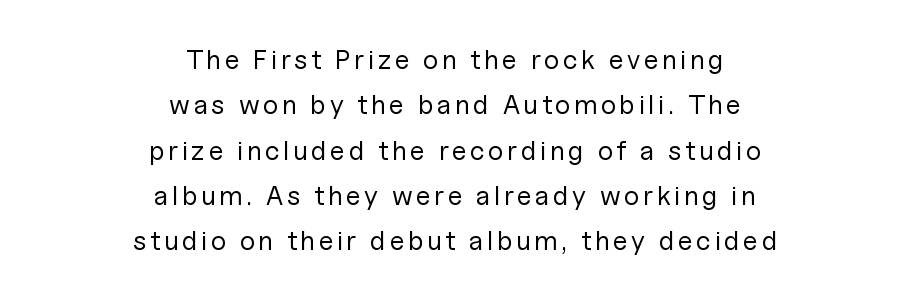
This is the regular roman posture of the typeface. These glyphs show unthickened strokes, regular width or finer. Rows of type keep a routine distance in the vertical direction. Descenders hang freely into open space. The paragraph shown floats in the horizontal middle.
